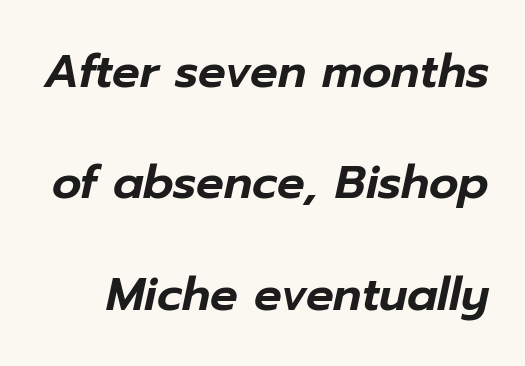
The image shows 46 px text type, italic (leaning right); set loose line spacing (2.42x), normal letter spacing, not underlined; low stroke contrast and a medium x-height.
